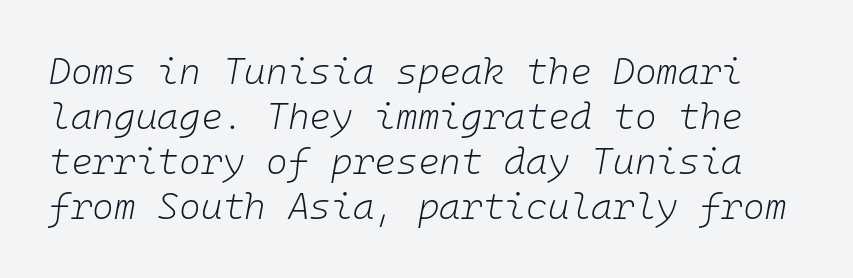
The image shows 37 px light type, italic (leaning right), monospaced; set line spacing 1.22x, normal letter spacing, not underlined; low stroke contrast and a medium x-height.
